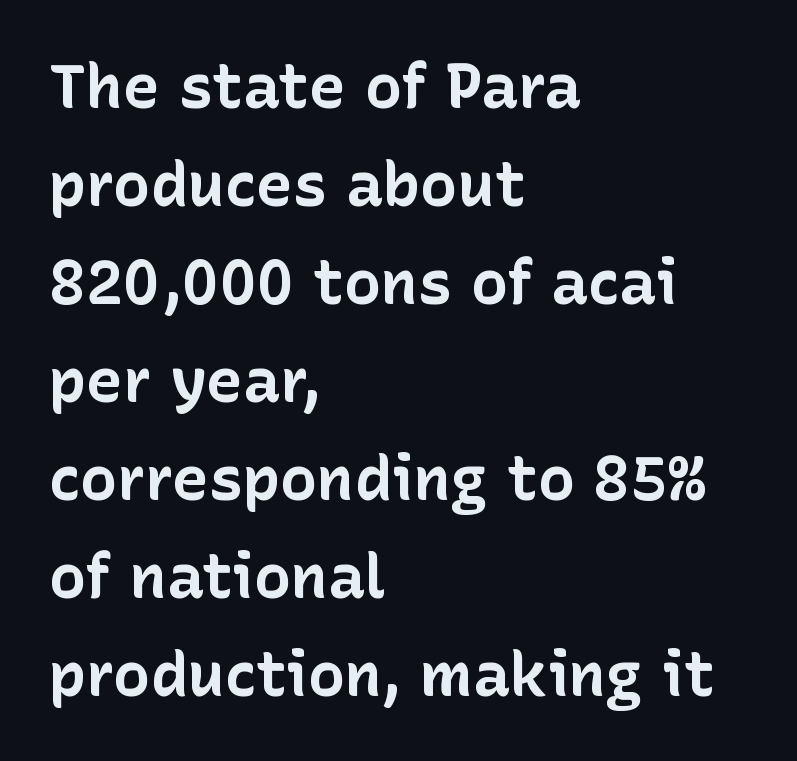
The rendering uses natural spacing where letterforms have individual widths. The typeface chosen for these lines omits serifs. This rendering uses left alignment, leaving the right contour irregular. A roman cut, with each character standing at attention. Interline gaps are of average width in this sample.
